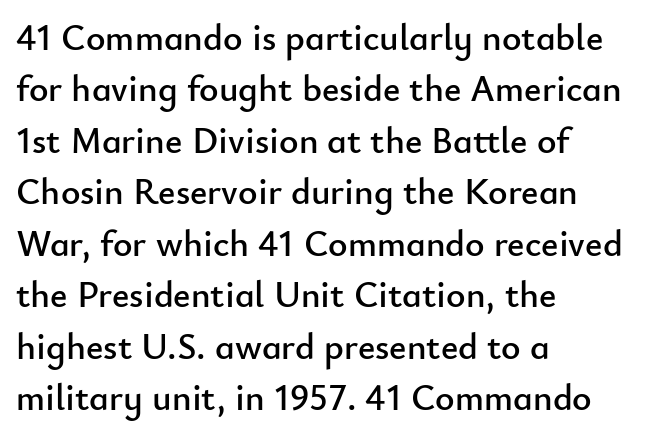
Q: Is the text italic (slanted)? A: No, it is upright.
Q: Is the typeface a serif or a sans-serif typeface? A: Sans-serif.
Q: Is the text underlined? A: No.
Q: How is the paragraph aligned? A: Left-aligned.
Q: Is the spacing between letters normal or unusually wide? A: Normal.
Q: Is the spacing between lines tight, normal or loose? A: Normal.
Q: Width (condensed, normal, or wide)? A: Normal.
Q: Stroke contrast? A: Low.
Q: x-height? A: Small.
Q: Monospaced? A: No.
